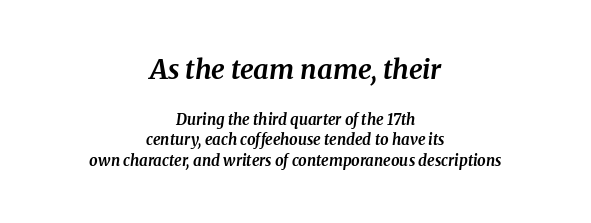
The image shows 27 px bold type, italic (leaning right); set centered, normal line spacing (1.35x), normal letter spacing, not underlined; the first (top) block is 1.8x larger.
